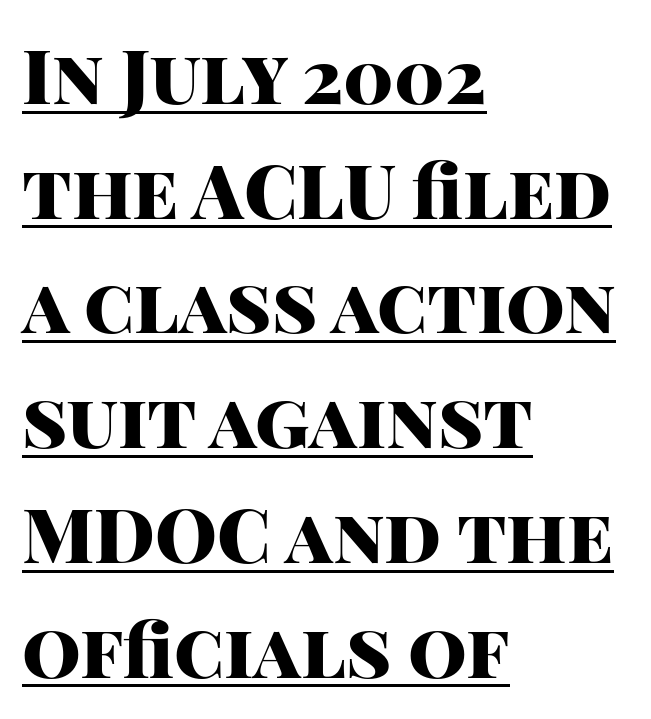
Do the characters align in a grid? No, the font is proportional. A dark, heavy texture on the line: the type is bold. Leading matches the norm, producing a regular column. You could call the tracking neutral — neither tight nor loose. A typesetter would mark this as roman, not italic.
